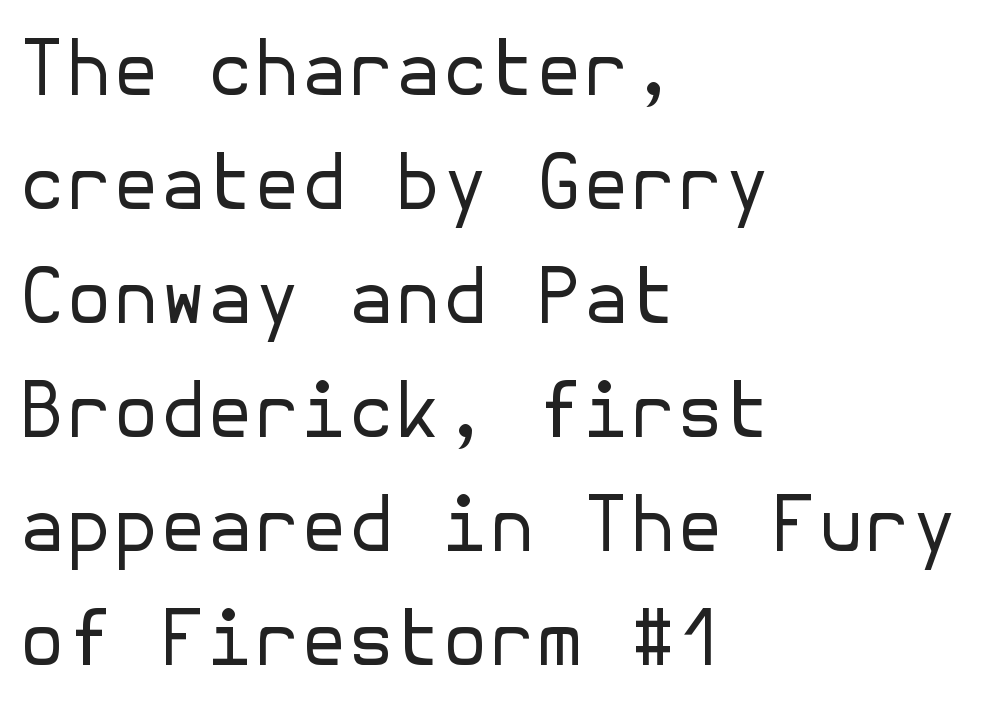
The image shows 76 px regular-weight sans-serif type, upright; set left-aligned, normal line spacing (1.5x), normal letter spacing, not underlined; low stroke contrast and a medium x-height.
